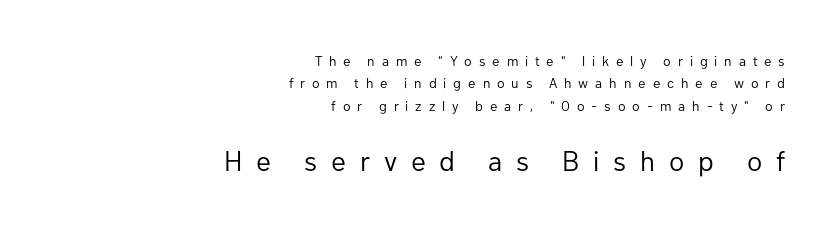
The image shows 28 px regular-weight sans-serif type, upright; set right-aligned, normal line spacing (1.6x), unusually wide letter spacing (+0.49 em), not underlined; the second (bottom) block is 2.0x larger; low stroke contrast and a medium x-height.
